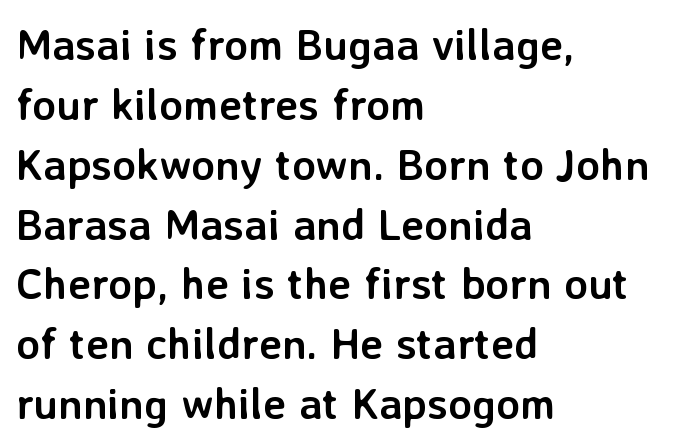
{"serif": "no", "italic": "no", "bold": "yes", "weight": "semibold", "width": "normal", "stroke_contrast": "low", "x_height": "medium", "monospaced": "no", "underline": "no", "align": "left", "line_spacing": "normal", "line_spacing_ratio": 1.36, "letter_spacing": "normal", "letter_spacing_em": 0.0, "glyph_px": 44}
